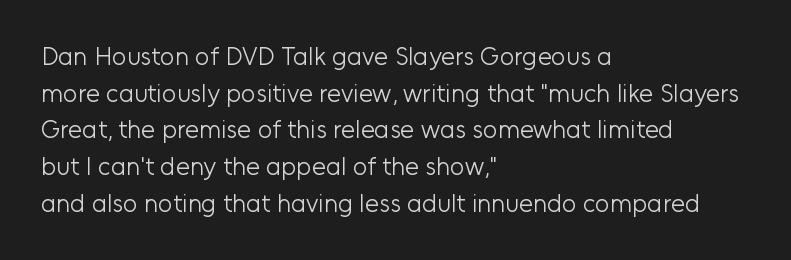
{"italic": "no", "bold": "no", "underline": "no", "align": "left", "line_spacing": "normal", "line_spacing_ratio": 1.47, "letter_spacing": "normal", "letter_spacing_em": 0.0, "glyph_px": 25}
